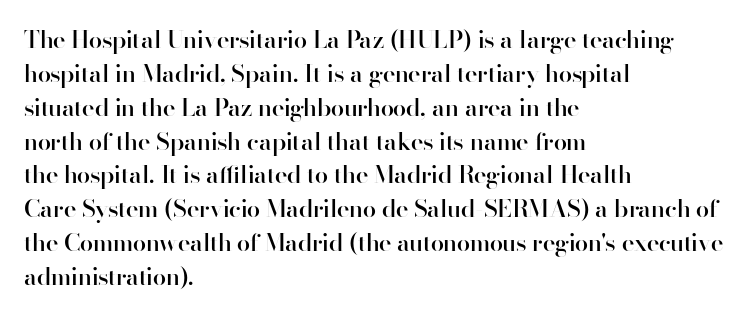
Does the weight exceed regular? Yes, but only to semibold. The glyphs are unaccompanied by any horizontal stroke below them. Line starts are locked; line ends wander. Leading: standard.
